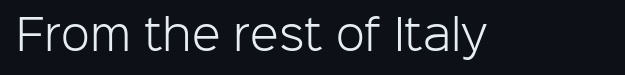
The image shows 42 px light sans-serif type, upright; set normal letter spacing, not underlined; low stroke contrast and a medium x-height.
